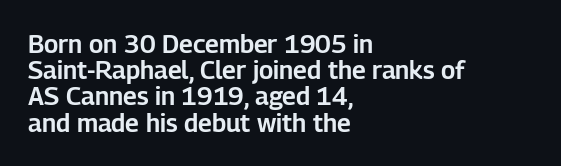
{"italic": "no", "underline": "no", "align": "left", "line_spacing": "tight", "line_spacing_ratio": 1.05, "letter_spacing": "normal", "letter_spacing_em": 0.0, "glyph_px": 25}
